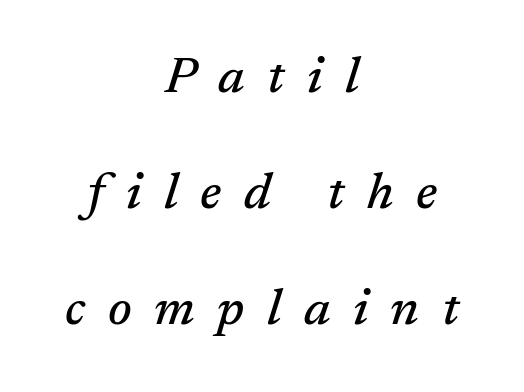
The image shows 51 px serif type, italic (leaning right); set centered, loose line spacing (2.27x), unusually wide letter spacing (+0.44 em), not underlined; medium stroke contrast and a medium x-height.
